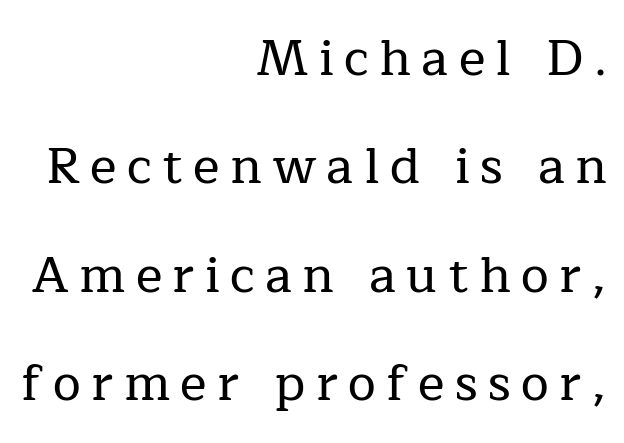
The image shows 50 px serif type, upright; set right-aligned, loose line spacing (2.17x), unusually wide letter spacing (+0.21 em), not underlined; low stroke contrast and a medium x-height.
